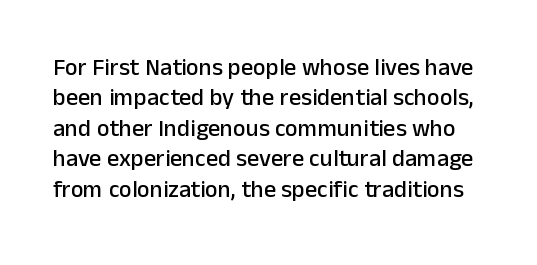
The image shows 24 px text type, upright; set normal line spacing (1.27x), normal letter spacing, not underlined.
